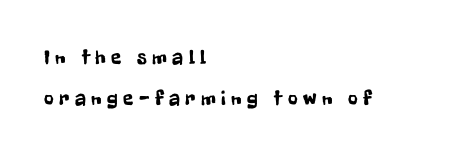
Q: Is the text italic (slanted)? A: No, it is upright.
Q: Is the text underlined? A: No.
Q: How is the paragraph aligned? A: Left-aligned.
Q: Is the spacing between letters normal or unusually wide? A: Unusually wide.
Q: Is the spacing between lines tight, normal or loose? A: Loose.
